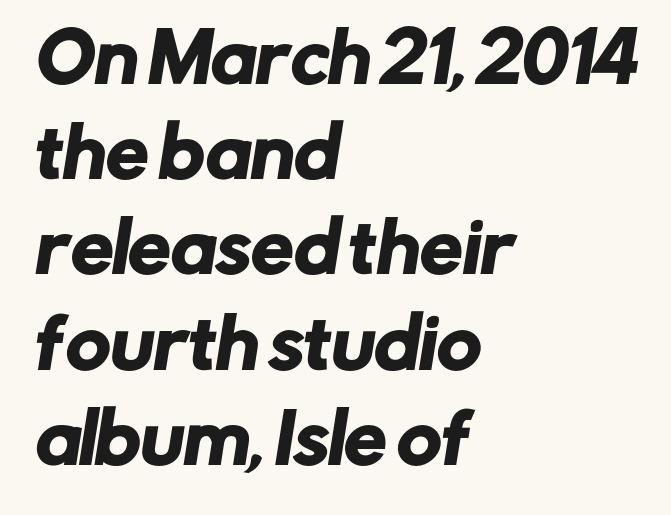
Q: Is the typeface a serif or a sans-serif typeface? A: Sans-serif.
Q: Is the text underlined? A: No.
Q: How is the paragraph aligned? A: Left-aligned.
Q: Is the spacing between letters normal or unusually wide? A: Normal.
Q: Is the spacing between lines tight, normal or loose? A: Normal.
Q: Width (condensed, normal, or wide)? A: Normal.
Q: Stroke contrast? A: Low.
Q: x-height? A: Medium.
Q: Monospaced? A: No.
